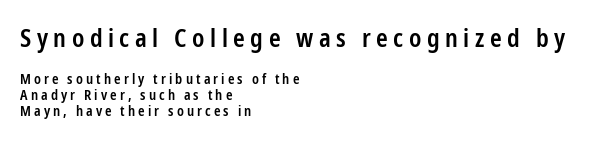
The image shows 25 px text type, upright; set left-aligned, tight line spacing (1.15x), unusually wide letter spacing (+0.22 em), not underlined; the first (top) block is 1.79x larger.
